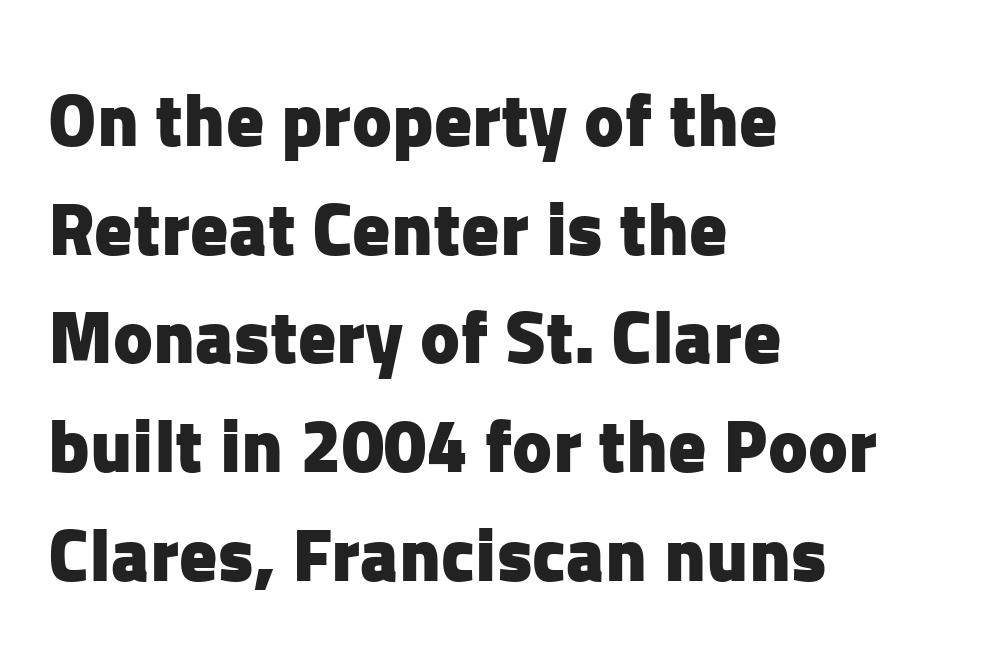
{"serif": "no", "italic": "no", "bold": "yes", "weight": "heavy", "width": "normal", "stroke_contrast": "low", "x_height": "medium", "monospaced": "no", "underline": "no", "align": "left", "line_spacing": "normal", "line_spacing_ratio": 1.45, "letter_spacing": "normal", "letter_spacing_em": 0.0, "glyph_px": 75}
